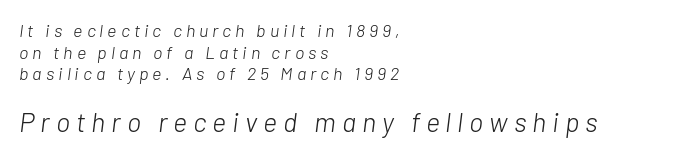
These glyphs show unthickened strokes, regular width or finer. Lines of text with bare space underneath. The passage shown leans; its letterforms are oblique. Observe the wide spacing: letters keep a clear distance from each other.
